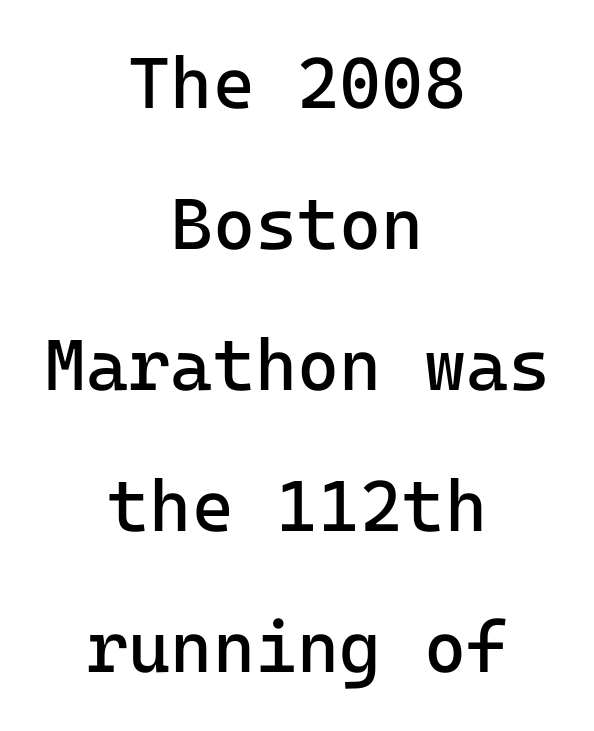
{"serif": "no", "italic": "no", "bold": "no", "weight": "regular", "width": "normal", "stroke_contrast": "low", "x_height": "medium", "underline": "no", "align": "center", "line_spacing": "loose", "line_spacing_ratio": 1.96, "letter_spacing": "normal", "letter_spacing_em": 0.0, "glyph_px": 72}
